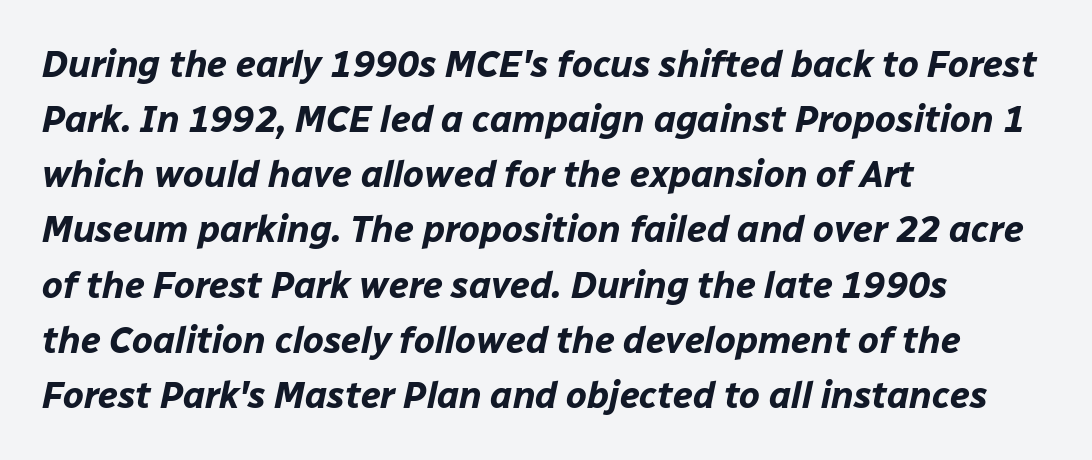
The image shows 37 px bold type, italic (leaning right); set left-aligned, normal line spacing (1.49x), normal letter spacing, not underlined; low stroke contrast and a medium x-height.
